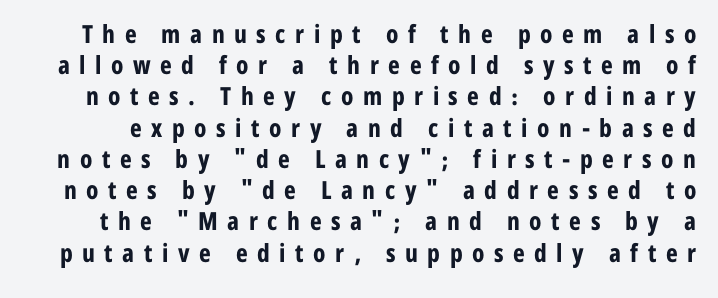
The image shows 25 px bold type, upright; set normal line spacing (1.25x), unusually wide letter spacing (+0.38 em), not underlined.
